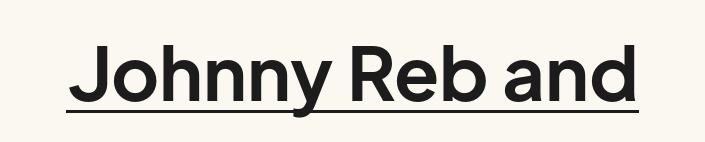
{"serif": "no", "italic": "no", "bold": "yes", "weight": "bold", "width": "normal", "stroke_contrast": "low", "x_height": "medium", "monospaced": "no", "underline": "yes", "letter_spacing": "normal", "letter_spacing_em": 0.0, "glyph_px": 74}
